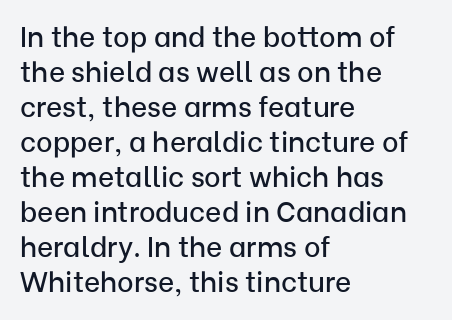
The image shows 28 px sans-serif type, upright; set left-aligned, normal line spacing (1.25x), normal letter spacing, not underlined; low stroke contrast and a medium x-height.
